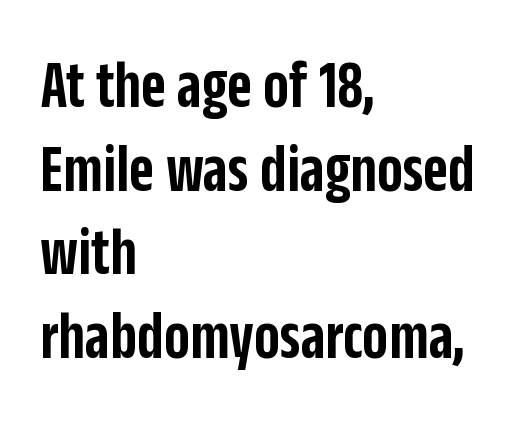
The lines are quadded left. Spacing verdict: proportional, widths tailored to each character. This is the in-between weight designers call semibold or demi. A roman cut, with each character standing at attention. Tracking here is standard; glyphs follow each other at the usual distance. Only glyphs here, with clear space below each row.
